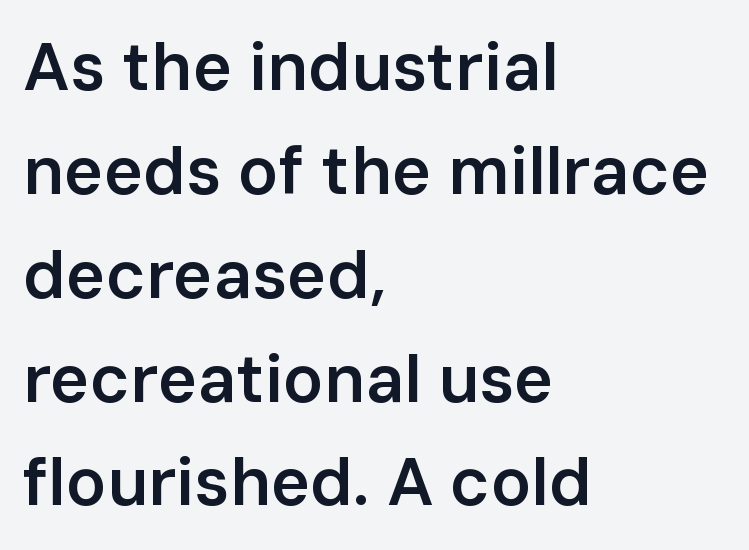
{"serif": "no", "italic": "no", "bold": "semi", "weight": "semibold", "width": "normal", "stroke_contrast": "low", "x_height": "medium", "monospaced": "no", "underline": "no", "align": "left", "line_spacing": "normal", "line_spacing_ratio": 1.55, "letter_spacing": "normal", "letter_spacing_em": 0.0, "glyph_px": 67}
